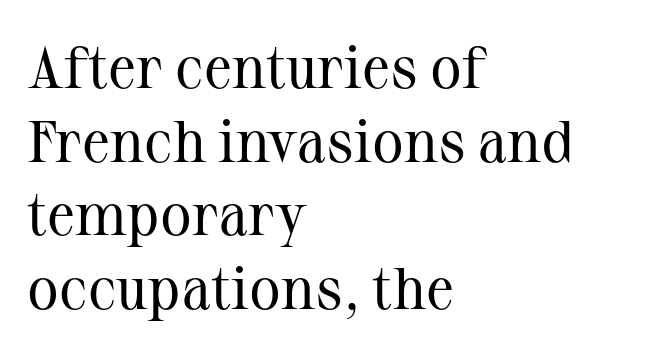
Q: Is the text bold? A: No.
Q: Is the text italic (slanted)? A: No, it is upright.
Q: Is the typeface a serif or a sans-serif typeface? A: Serif.
Q: Is the text underlined? A: No.
Q: How is the paragraph aligned? A: Left-aligned.
Q: Is the spacing between letters normal or unusually wide? A: Normal.
Q: Is the spacing between lines tight, normal or loose? A: Normal.
Q: Width (condensed, normal, or wide)? A: Normal.
Q: Stroke contrast? A: Medium.
Q: x-height? A: Medium.
Q: Monospaced? A: No.
